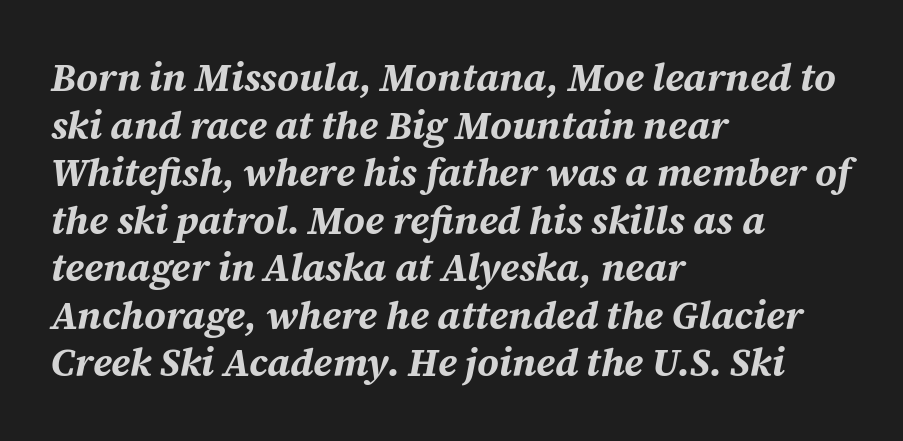
{"italic": "yes", "lean": "right", "slant_degrees": 12, "bold": "yes", "weight": "bold", "width": "normal", "stroke_contrast": "medium", "x_height": "medium", "monospaced": "no", "underline": "no", "align": "left", "line_spacing_ratio": 1.22, "letter_spacing": "normal", "letter_spacing_em": 0.0, "glyph_px": 39}
